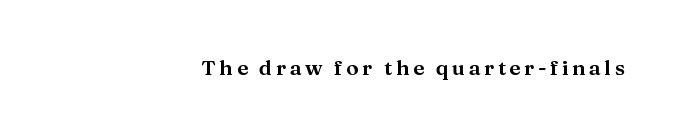
{"italic": "no", "underline": "no", "align": "right", "glyph_px": 21}
